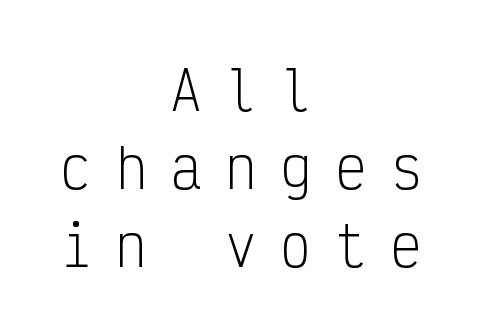
Vertical strokes here are truly vertical. Grotesque or geometric, the face here clearly has no serifs. The letters march in equal steps, a hallmark of fixed-pitch type. Stem width sits at or under what a default text font uses. The lines in this sample share a center point and differ in where they start and stop. Glyph-to-glyph distance is far greater than everyday printed text.
